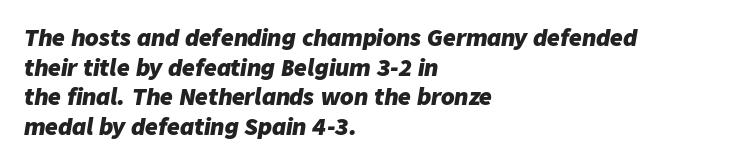
Q: Is the text bold? A: Yes.
Q: Is the text italic (slanted)? A: Yes, it leans right by about 9 degrees.
Q: Is the text underlined? A: No.
Q: How is the paragraph aligned? A: Left-aligned.
Q: Is the spacing between letters normal or unusually wide? A: Normal.
Q: Is the spacing between lines tight, normal or loose? A: Normal.
